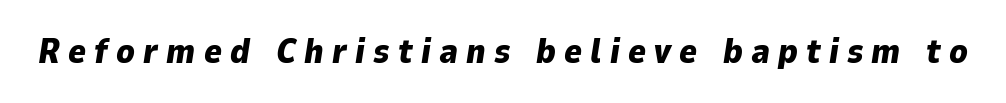
Stroke thickness is high; the sample reads as a true bold. Just letters on the line, the space beneath them empty. These lines are rendered in a variable-pitch font. The horizontal fit of the characters is loose and conspicuously gappy. Slanted lettering throughout.
